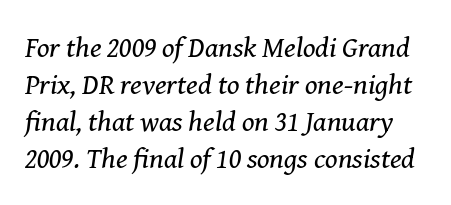
The image shows 29 px regular-weight serif type, italic (leaning right); set normal line spacing (1.28x), normal letter spacing, not underlined; medium stroke contrast and a medium x-height.
